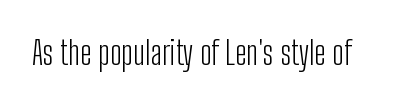
{"serif": "no", "italic": "no", "bold": "no", "weight": "light", "width": "condensed", "stroke_contrast": "low", "x_height": "medium", "monospaced": "no", "underline": "no", "letter_spacing": "normal", "letter_spacing_em": 0.0, "glyph_px": 33}
